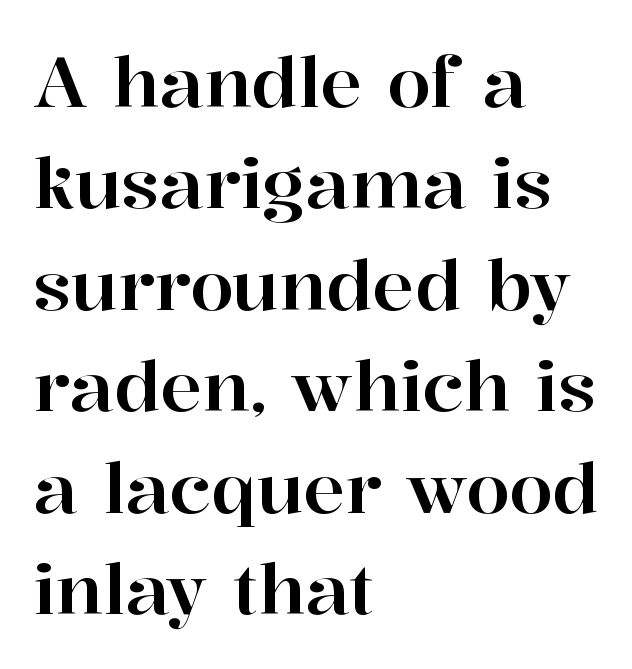
The image shows 70 px serif type, upright; set left-aligned, normal line spacing (1.45x), normal letter spacing, not underlined; high stroke contrast and a medium x-height.
